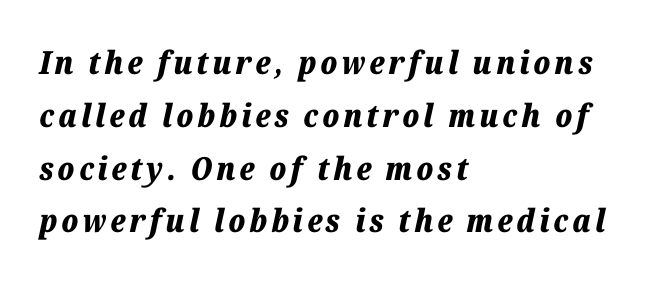
{"italic": "yes", "lean": "right", "slant_degrees": 12, "bold": "yes", "weight": "bold", "width": "normal", "stroke_contrast": "low", "x_height": "medium", "monospaced": "no", "underline": "no", "align": "left", "line_spacing": "normal", "line_spacing_ratio": 1.65, "glyph_px": 32}
